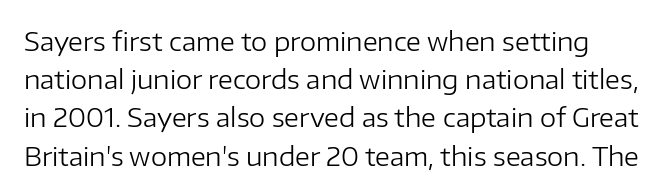
Q: Is the text bold? A: No.
Q: Is the text italic (slanted)? A: No, it is upright.
Q: Is the text underlined? A: No.
Q: Is the spacing between letters normal or unusually wide? A: Normal.
Q: Is the spacing between lines tight, normal or loose? A: Normal.
